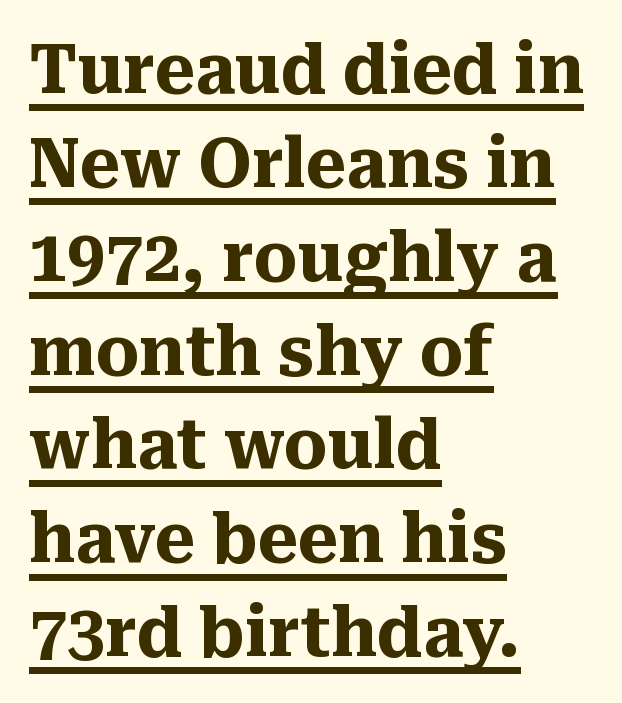
Q: Is the text bold? A: Yes.
Q: Is the text italic (slanted)? A: No, it is upright.
Q: Is the typeface a serif or a sans-serif typeface? A: Serif.
Q: Is the text underlined? A: Yes.
Q: How is the paragraph aligned? A: Left-aligned.
Q: Is the spacing between letters normal or unusually wide? A: Normal.
Q: Is the spacing between lines tight, normal or loose? A: Normal.
Q: Width (condensed, normal, or wide)? A: Normal.
Q: Stroke contrast? A: Medium.
Q: x-height? A: Medium.
Q: Monospaced? A: No.
